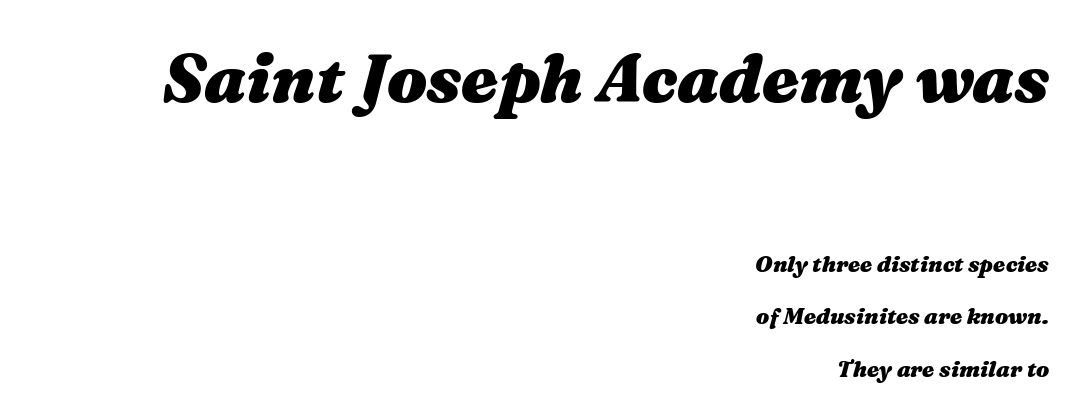
Bigger letters appear in the top chunk; the bottom chunk is reduced. How would I describe the line gaps? Wide and relaxed. Typographic density is high because the face is bold. Decoration check: the copy has no underline. Does the lettering tilt? It does — this is italic.
